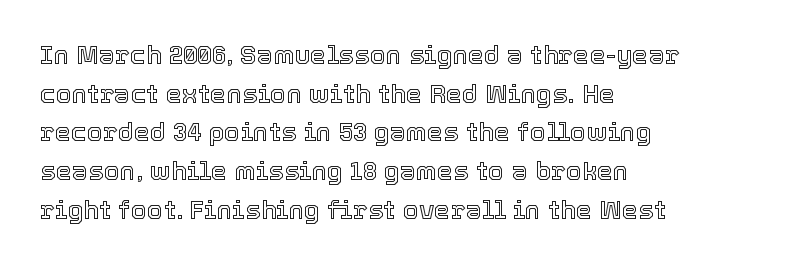
The image shows 26 px text type, upright; set left-aligned, normal line spacing (1.49x), normal letter spacing, not underlined.
